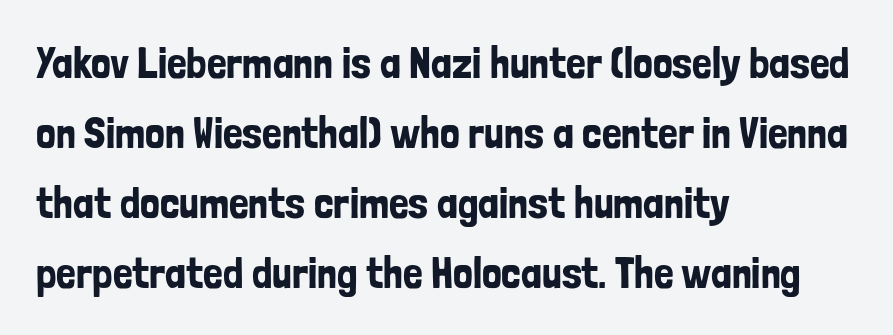
{"serif": "no", "italic": "no", "width": "condensed", "stroke_contrast": "low", "x_height": "medium", "monospaced": "no", "underline": "no", "align": "left", "line_spacing": "normal", "line_spacing_ratio": 1.59, "letter_spacing": "normal", "letter_spacing_em": 0.0, "glyph_px": 44}
